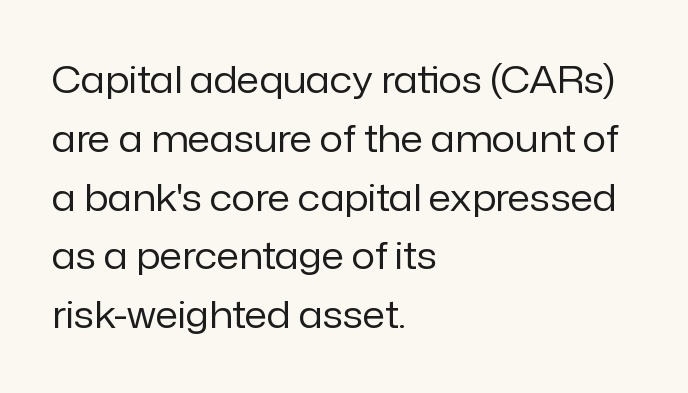
{"serif": "no", "italic": "no", "bold": "no", "weight": "regular", "width": "normal", "stroke_contrast": "low", "x_height": "medium", "monospaced": "no", "underline": "no", "align": "left", "line_spacing": "normal", "line_spacing_ratio": 1.59, "letter_spacing": "normal", "letter_spacing_em": 0.0, "glyph_px": 37}
